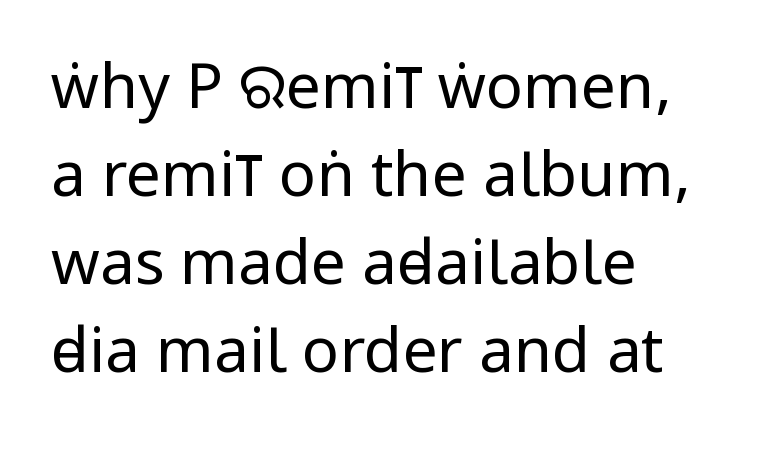
The image shows 62 px regular-weight, condensed sans-serif type, upright; set left-aligned, normal line spacing (1.42x), normal letter spacing, not underlined; low stroke contrast and a large x-height.
